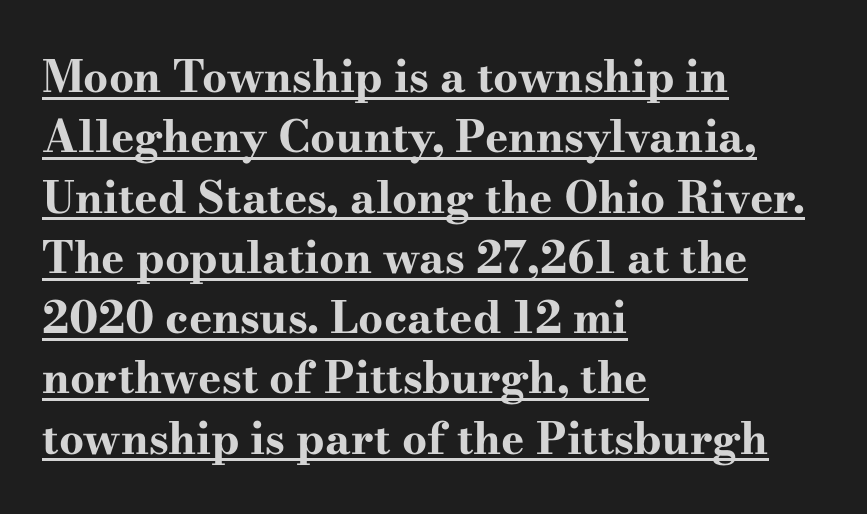
The face used here appears with an underline applied. Spacing verdict: proportional, widths tailored to each character. Every stem runs plumb, perpendicular to the baseline. Strokes here are thick enough to call this a true bold. Here the glyphs are tracked normally, forming tight word shapes. Is there much room between lines? A standard amount, neither cramped nor airy.
